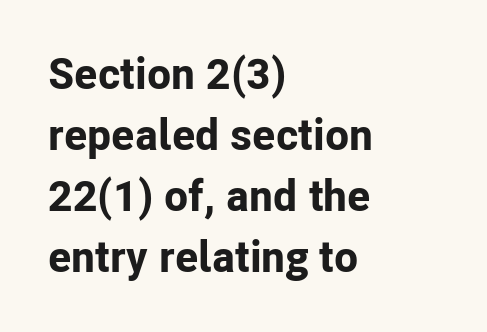
The image shows 44 px bold sans-serif type, upright; set left-aligned, normal line spacing (1.39x), normal letter spacing, not underlined; low stroke contrast and a medium x-height.
